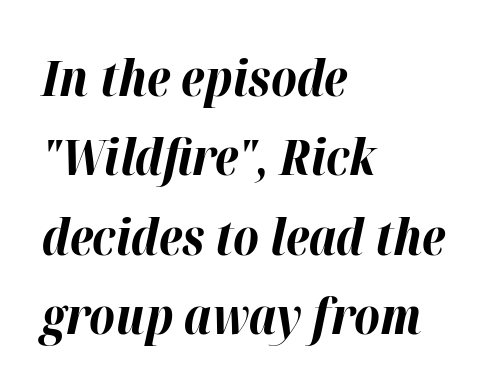
The image shows 50 px bold type, italic (leaning right); set left-aligned, normal line spacing (1.59x), normal letter spacing, not underlined; high stroke contrast and a medium x-height.
